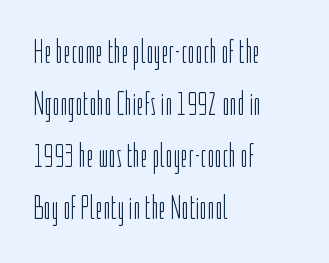
Stem width sits at or under what a default text font uses. Students, note that the glyphs here touch the page at normal intervals. Observe the absence of serifs on each vertical stroke in this sample. Posture: upright roman. The paragraph shown leans on its left margin. Is this a fixed-width face? No — the glyphs have proportional, varying widths.
